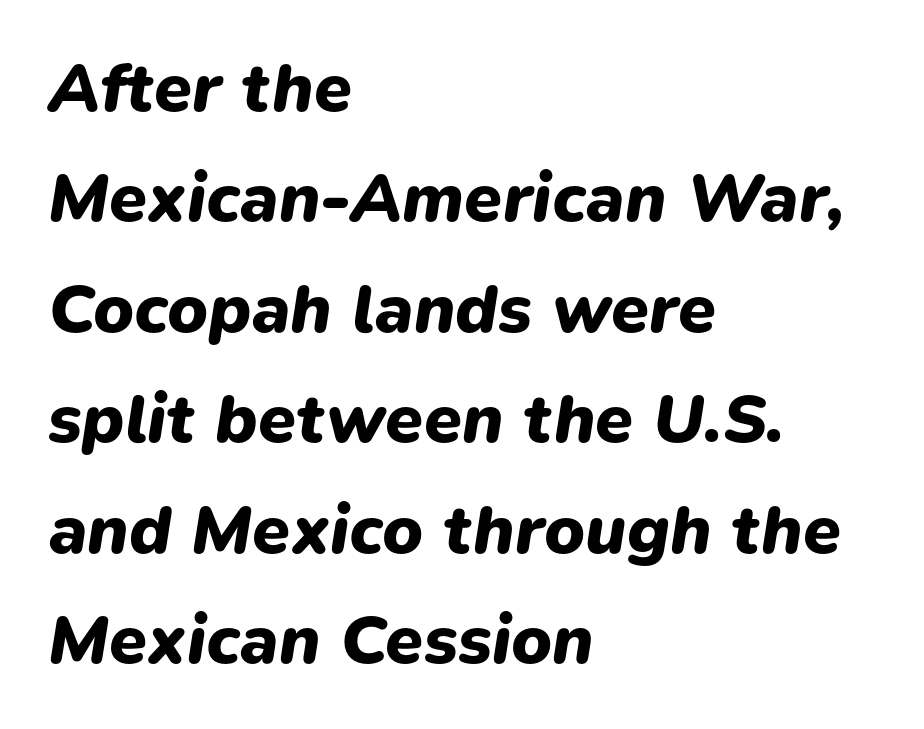
{"italic": "yes", "lean": "right", "slant_degrees": 9, "bold": "yes", "weight": "heavy", "width": "normal", "stroke_contrast": "low", "x_height": "medium", "monospaced": "no", "underline": "no", "align": "left", "line_spacing": "normal", "line_spacing_ratio": 1.6, "letter_spacing": "normal", "letter_spacing_em": 0.0, "glyph_px": 69}
